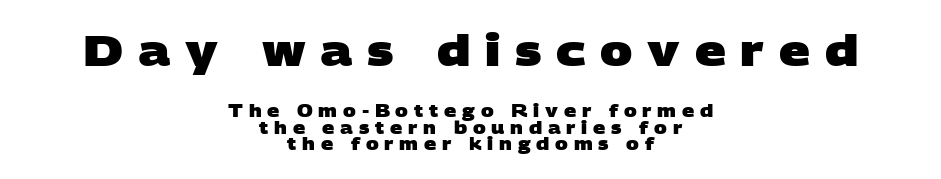
Compare the two chunks: the upper has the greater cap height. Summary of vertical rhythm: compact, with narrow interline spacing. In terms of weight, the rendering is a true, heavy bold. Descender tails drop into unmarked territory. The tracking jumps out immediately: characters are airy and widely separated. Alignment: centered.
